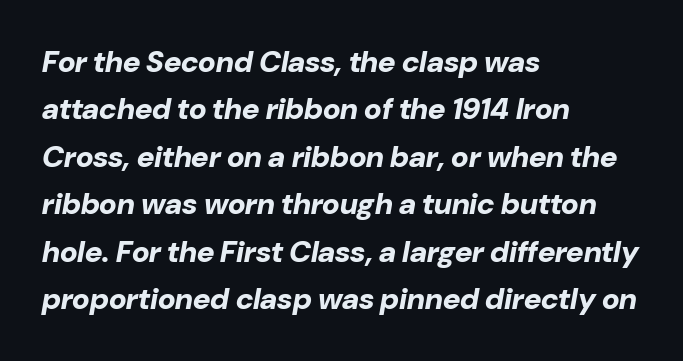
Q: Is the text bold? A: Yes.
Q: Is the text italic (slanted)? A: Yes, it leans right by about 10 degrees.
Q: Is the text underlined? A: No.
Q: How is the paragraph aligned? A: Left-aligned.
Q: Is the spacing between letters normal or unusually wide? A: Normal.
Q: Is the spacing between lines tight, normal or loose? A: Normal.
Q: Width (condensed, normal, or wide)? A: Normal.
Q: Stroke contrast? A: Low.
Q: x-height? A: Medium.
Q: Monospaced? A: No.
